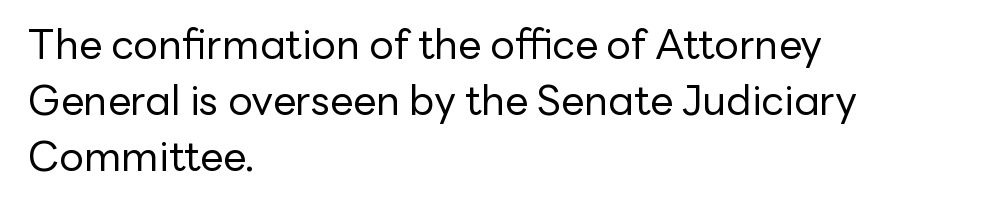
The image shows 41 px regular-weight sans-serif type, upright; set left-aligned, normal line spacing (1.37x), normal letter spacing, not underlined; low stroke contrast and a medium x-height.
